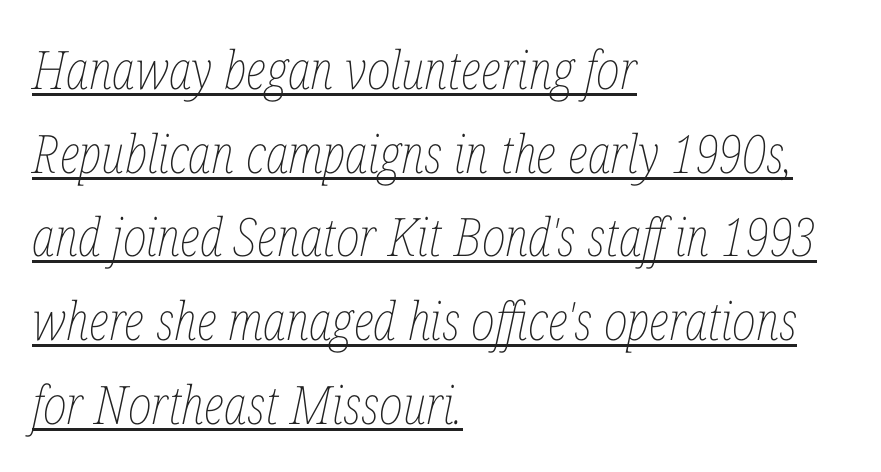
{"italic": "yes", "lean": "right", "slant_degrees": 12, "bold": "no", "weight": "thin", "width": "condensed", "stroke_contrast": "low", "x_height": "medium", "monospaced": "no", "underline": "yes", "align": "left", "line_spacing": "normal", "line_spacing_ratio": 1.58, "letter_spacing": "normal", "letter_spacing_em": 0.0, "glyph_px": 53}
